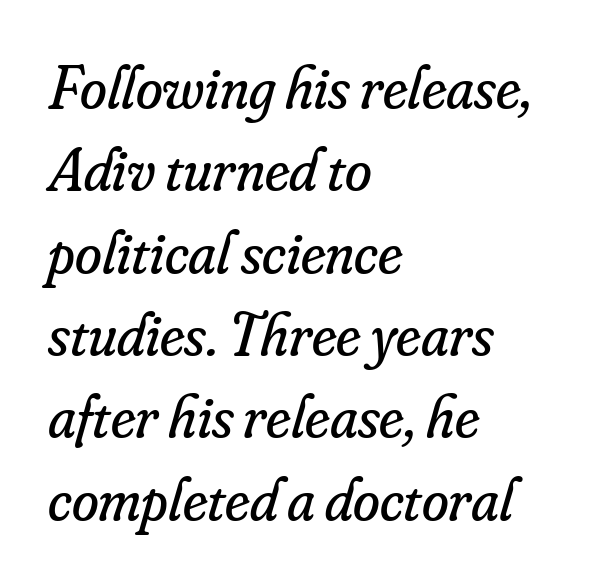
The image shows 61 px regular-weight serif type, italic (leaning right); set left-aligned, normal line spacing (1.35x), normal letter spacing, not underlined; low stroke contrast and a small x-height.
